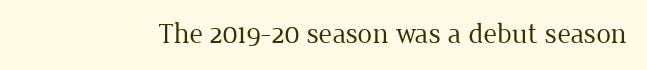
Descender tails drop into unmarked territory. Do the characters align in a grid? No, the font is proportional. Letterform terminals end in serifs throughout the passage. Weight: not bold — regular or lighter. Quick note: not italic, upright.
